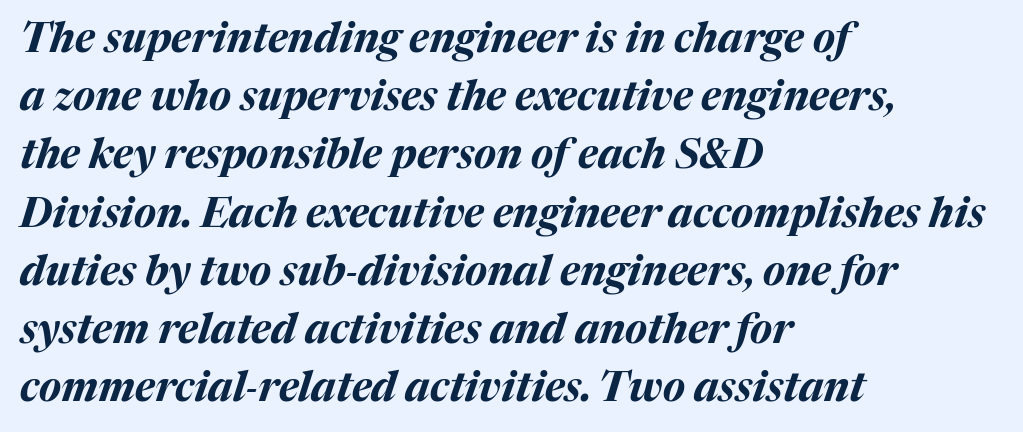
Tall strokes in this sample are angled rather than plumb. The space beneath each line is pristine and unruled. All the whitespace from short lines collects on the right. Observe the ordinary spacing: letters are neighbours, not strangers. Do the characters align in a grid? No, the font is proportional. Vertically, the passage feels balanced, rows spaced as you'd expect.
